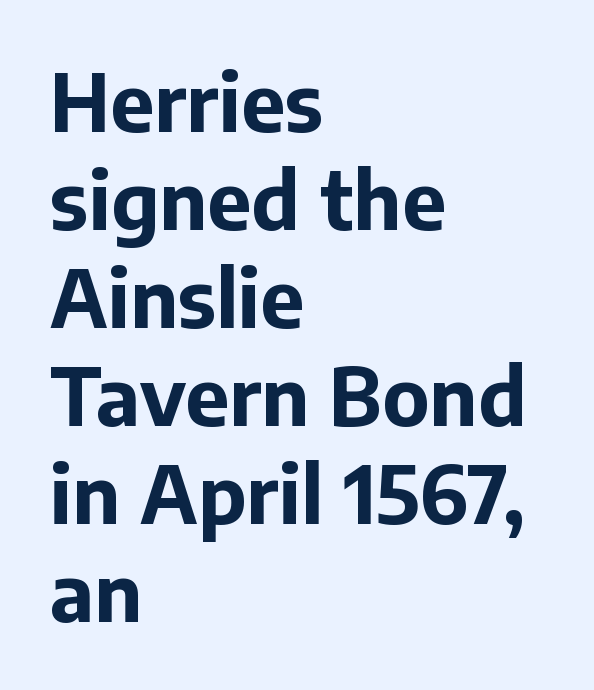
The image shows 79 px bold sans-serif type, upright; set left-aligned, line spacing 1.24x, normal letter spacing, not underlined; low stroke contrast and a medium x-height.
